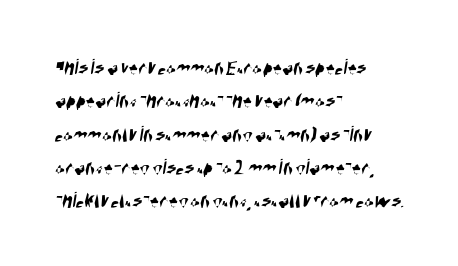
{"underline": "no", "align": "left", "line_spacing": "normal", "line_spacing_ratio": 1.45, "letter_spacing": "normal", "letter_spacing_em": 0.0, "glyph_px": 23}
